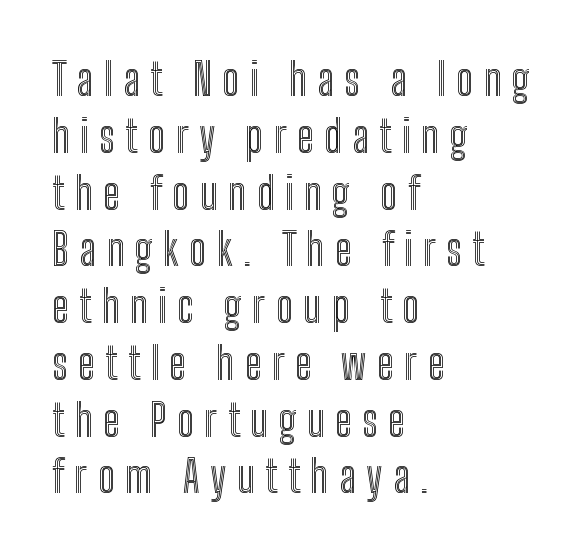
The image shows 44 px condensed type, upright; set left-aligned, normal line spacing (1.29x), unusually wide letter spacing (+0.24 em), not underlined; a medium x-height.
